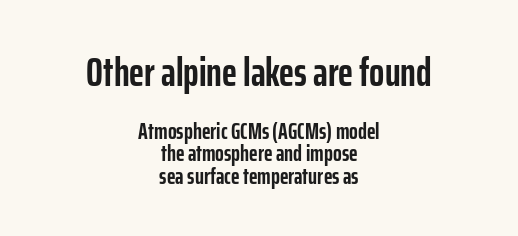
The image shows 40 px semibold, condensed sans-serif type, upright; set centered, tight line spacing (0.99x), normal letter spacing, not underlined; the first (top) block is 1.74x larger; low stroke contrast and a medium x-height.
